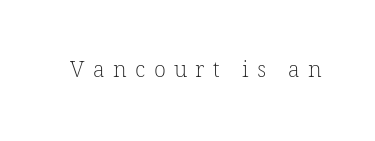
Each word looks stretched out because of the extra space between its letters. Decoration check: the copy has no underline. The strokes are not fattened; the text isn't bold.
